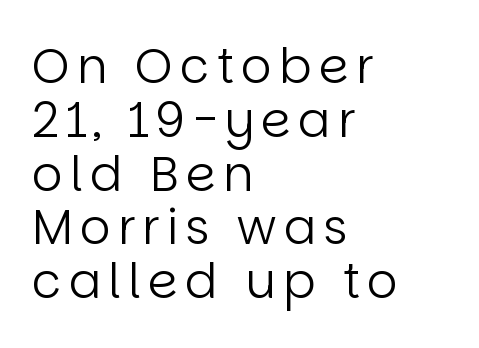
The image shows 48 px regular-weight sans-serif type, upright; set left-aligned, tight line spacing (1.12x), not underlined; low stroke contrast and a large x-height.
